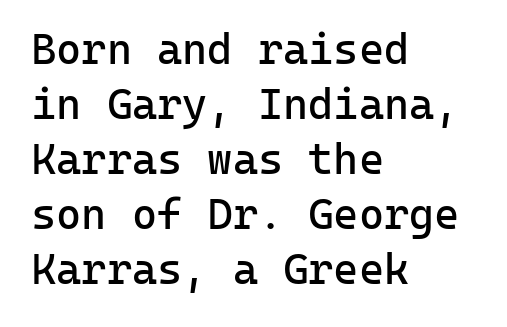
{"serif": "no", "italic": "no", "bold": "no", "weight": "regular", "width": "normal", "stroke_contrast": "low", "x_height": "medium", "monospaced": "yes", "underline": "no", "align": "left", "line_spacing": "normal", "line_spacing_ratio": 1.28, "letter_spacing": "normal", "letter_spacing_em": 0.0, "glyph_px": 43}
